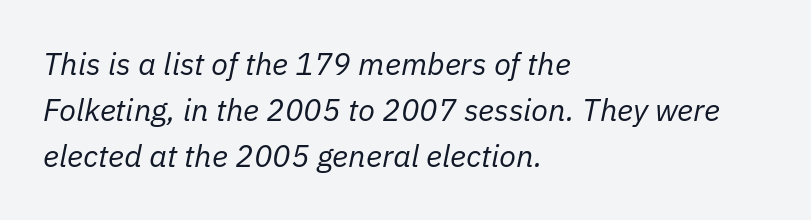
The image shows 31 px regular-weight type, italic (leaning right); set left-aligned, normal line spacing (1.49x), normal letter spacing, not underlined; low stroke contrast and a medium x-height.
